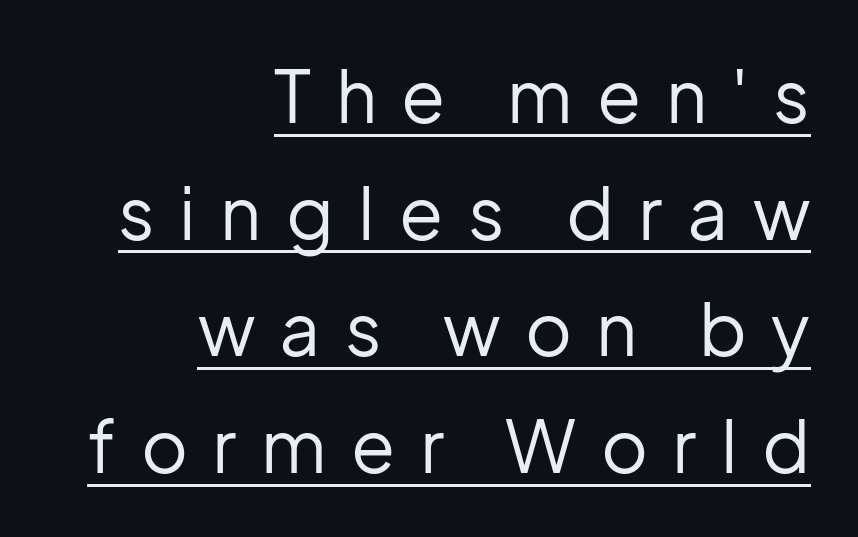
{"serif": "no", "italic": "no", "bold": "no", "weight": "regular", "width": "normal", "stroke_contrast": "low", "x_height": "medium", "monospaced": "no", "underline": "yes", "align": "right", "line_spacing": "normal", "line_spacing_ratio": 1.62, "letter_spacing": "wide", "letter_spacing_em": 0.34, "glyph_px": 72}
